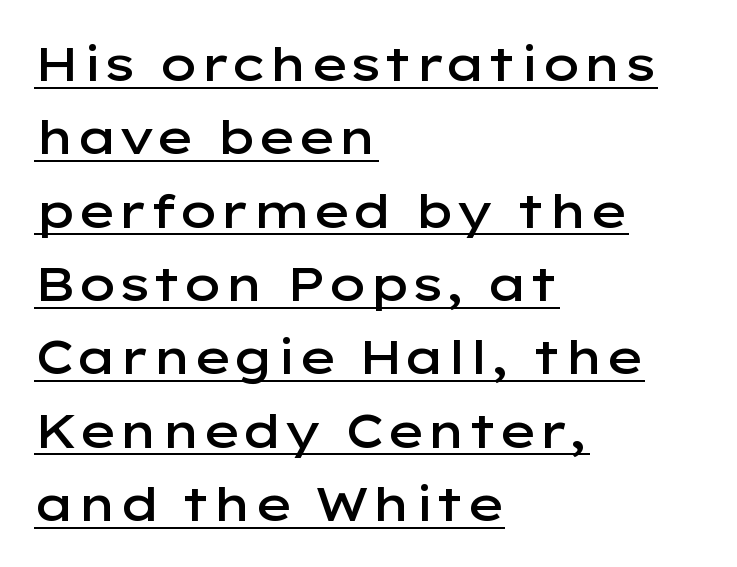
Students, this is semibold: more ink than regular, less than bold. Notice how a bar underscores the lettering throughout. Do the letters lean? They stand straight. Interline gaps are of average width in this sample.
